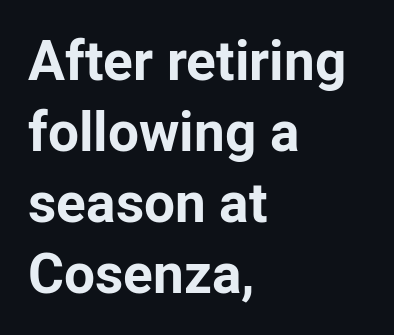
The image shows 55 px bold sans-serif type, upright; set left-aligned, normal line spacing (1.29x), normal letter spacing, not underlined; low stroke contrast and a medium x-height.
